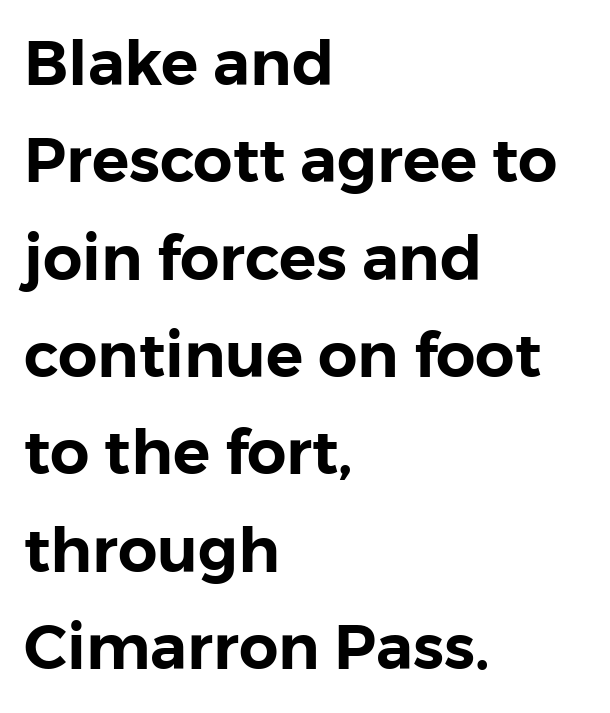
Q: Is the text italic (slanted)? A: No, it is upright.
Q: Is the typeface a serif or a sans-serif typeface? A: Sans-serif.
Q: Is the text underlined? A: No.
Q: How is the paragraph aligned? A: Left-aligned.
Q: Is the spacing between letters normal or unusually wide? A: Normal.
Q: Is the spacing between lines tight, normal or loose? A: Normal.
Q: Width (condensed, normal, or wide)? A: Normal.
Q: Stroke contrast? A: Low.
Q: x-height? A: Medium.
Q: Monospaced? A: No.
